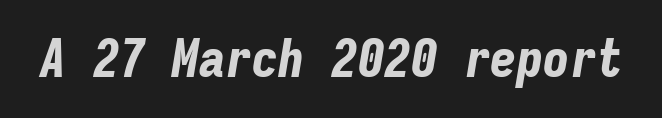
Q: Is the text bold? A: Yes.
Q: Is the text italic (slanted)? A: Yes, it leans right by about 9 degrees.
Q: Is the text underlined? A: No.
Q: Is the spacing between letters normal or unusually wide? A: Normal.
Q: Width (condensed, normal, or wide)? A: Condensed.
Q: Stroke contrast? A: Low.
Q: x-height? A: Medium.
Q: Monospaced? A: Yes.
